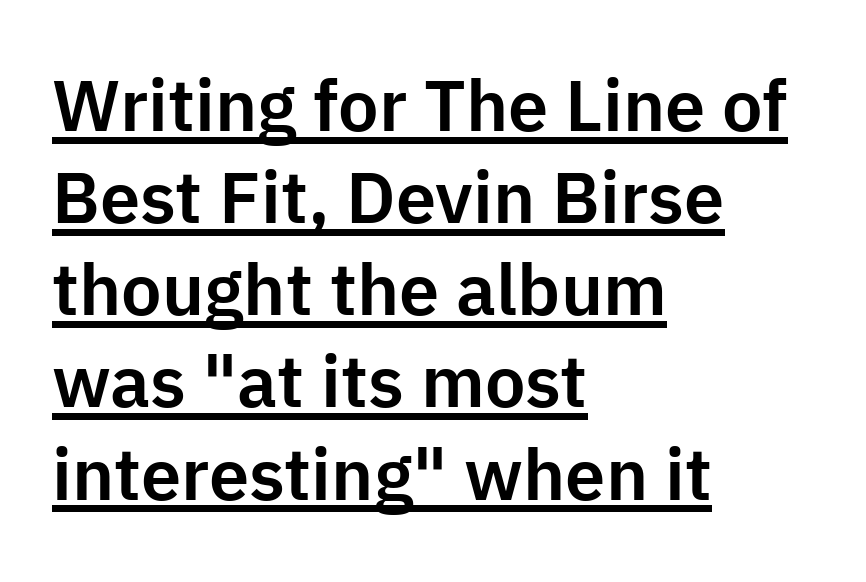
A typographer would call this underscored text. It's the straight-up-and-down kind of type. Typeset ragged right — the left edge is the straight one. The letters sit at their default tracking, neither squeezed nor spread. I'd call this a sans setting — the letters go barefoot. The rows are spaced the way most documents space them.
